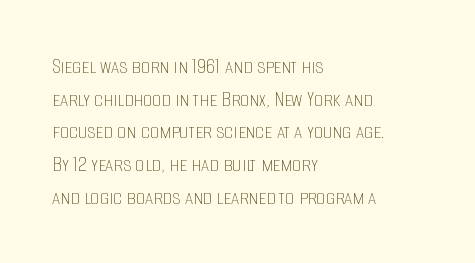
The image shows 23 px text type, upright; set left-aligned, normal line spacing (1.42x), normal letter spacing, not underlined.
